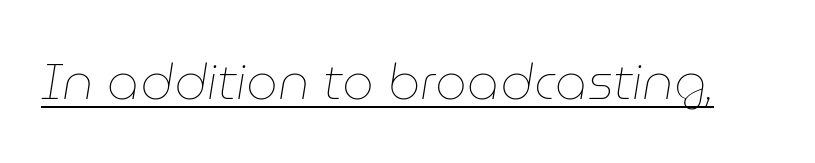
Q: Is the text bold? A: No.
Q: Is the text italic (slanted)? A: Yes, it leans right by about 9 degrees.
Q: Is the text underlined? A: Yes.
Q: Is the spacing between letters normal or unusually wide? A: Normal.
Q: Width (condensed, normal, or wide)? A: Normal.
Q: Stroke contrast? A: Low.
Q: x-height? A: Medium.
Q: Monospaced? A: No.
